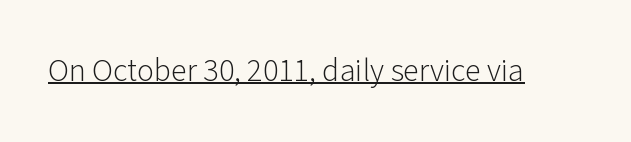
The image shows 32 px light sans-serif type, upright; set normal letter spacing, underlined; low stroke contrast and a medium x-height.
